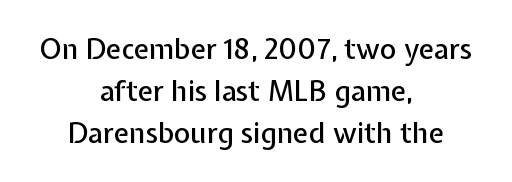
{"serif": "no", "italic": "no", "width": "normal", "stroke_contrast": "low", "x_height": "medium", "monospaced": "no", "underline": "no", "align": "center", "line_spacing": "normal", "line_spacing_ratio": 1.5, "letter_spacing": "normal", "letter_spacing_em": 0.0, "glyph_px": 28}
